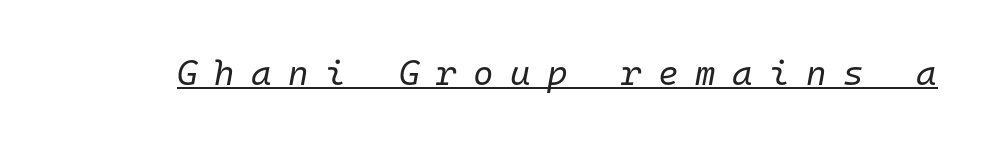
{"italic": "yes", "lean": "right", "slant_degrees": 10, "bold": "no", "weight": "regular", "width": "normal", "stroke_contrast": "low", "x_height": "medium", "monospaced": "yes", "underline": "yes", "letter_spacing": "wide", "letter_spacing_em": 0.47, "glyph_px": 35}
